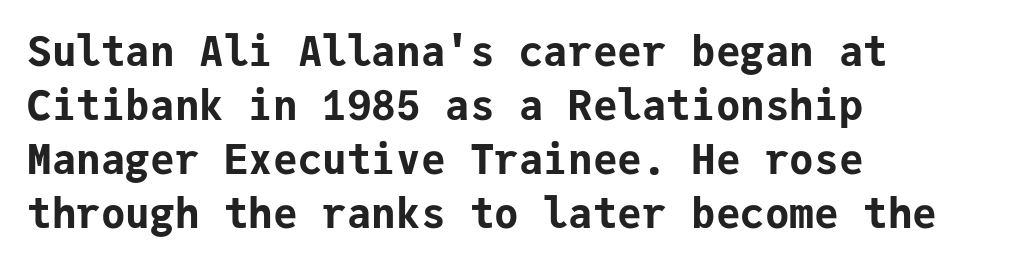
The rendering uses typewriter-style spacing with identical character cells. The font's upright variant was chosen for this text. This rendering uses left alignment, leaving the right contour irregular. Heft: maximum for text — a bold. Is there much room between lines? A standard amount, neither cramped nor airy. This is sans-serif lettering, the kind often seen on screens and signage.
